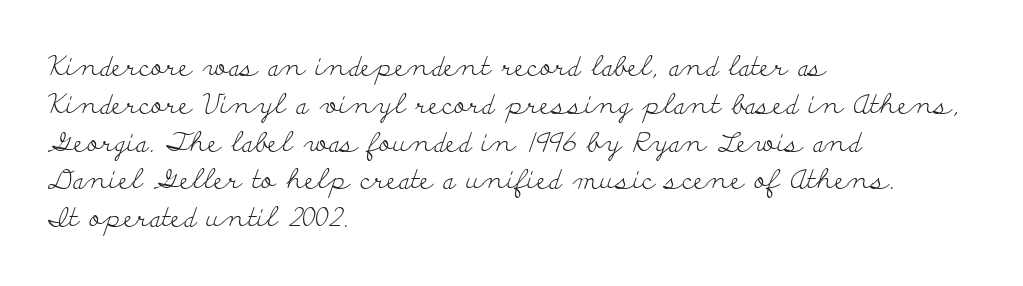
Q: Is the text bold? A: No.
Q: Is the text italic (slanted)? A: Yes.
Q: Is the text underlined? A: No.
Q: How is the paragraph aligned? A: Left-aligned.
Q: Is the spacing between letters normal or unusually wide? A: Normal.
Q: Is the spacing between lines tight, normal or loose? A: Normal.
